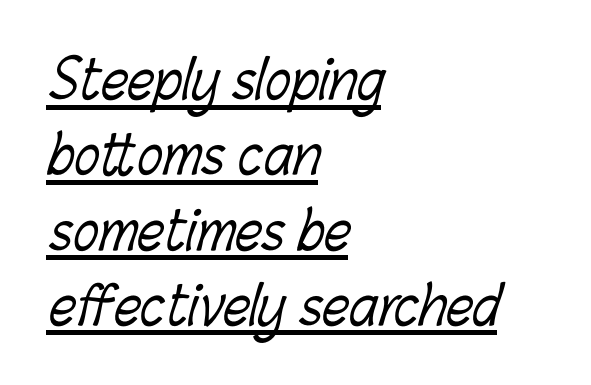
The image shows 53 px light, condensed type; set left-aligned, normal line spacing (1.42x), normal letter spacing, underlined; low stroke contrast and a medium x-height.
